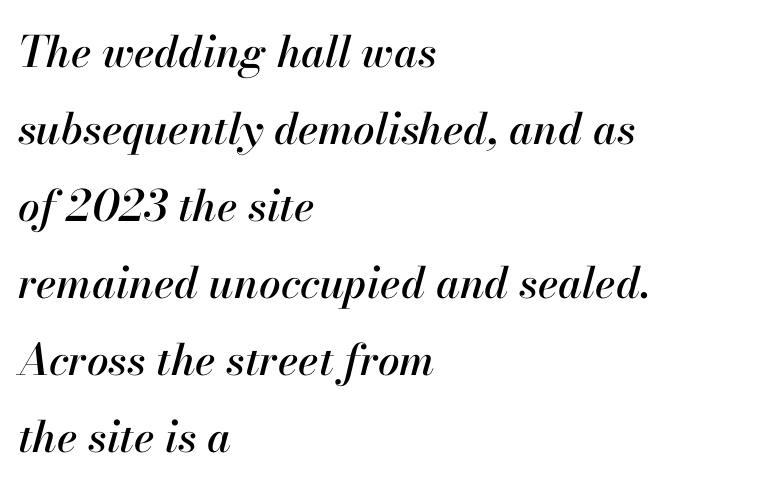
The image shows 43 px text type, italic (leaning right); set left-aligned, line spacing 1.79x, normal letter spacing, not underlined; high stroke contrast and a small x-height.
